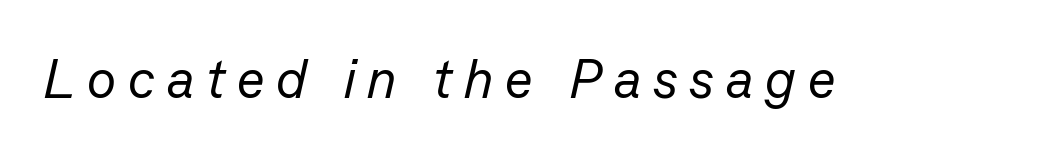
{"italic": "yes", "lean": "right", "slant_degrees": 13, "bold": "no", "weight": "regular", "width": "normal", "stroke_contrast": "low", "x_height": "medium", "monospaced": "no", "underline": "no", "letter_spacing": "wide", "letter_spacing_em": 0.22, "glyph_px": 54}
